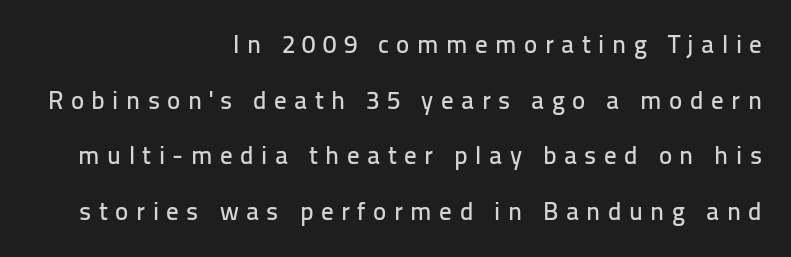
Characters follow at a spacing far wider than the type designer built in. All the whitespace from short lines collects on the left. A bare baseline throughout the passage. In terms of posture, this sample is upright. The block of text is sparse from top to bottom, with ample space between rows.
